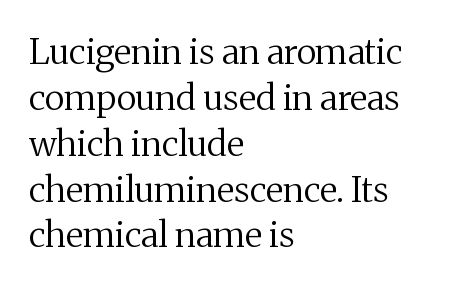
Q: Is the text bold? A: No.
Q: Is the text italic (slanted)? A: No, it is upright.
Q: Is the typeface a serif or a sans-serif typeface? A: Serif.
Q: Is the text underlined? A: No.
Q: How is the paragraph aligned? A: Left-aligned.
Q: Is the spacing between letters normal or unusually wide? A: Normal.
Q: Is the spacing between lines tight, normal or loose? A: Normal.
Q: Width (condensed, normal, or wide)? A: Normal.
Q: Stroke contrast? A: Medium.
Q: x-height? A: Medium.
Q: Monospaced? A: No.
